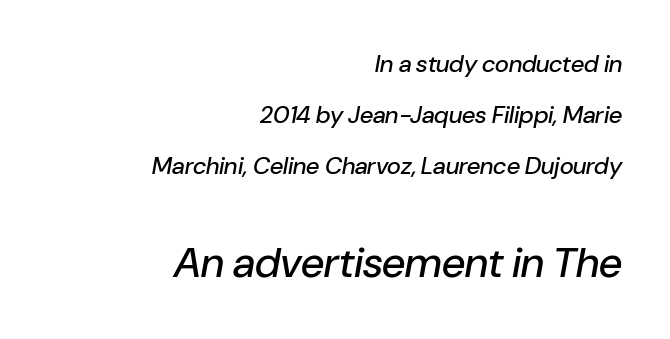
The gaps between neighbouring characters are ordinary and unremarkable. You get the small type first, then a jump to larger type. The vertical gap from one line to the next is large. The rag falls on the left side of this text block.
